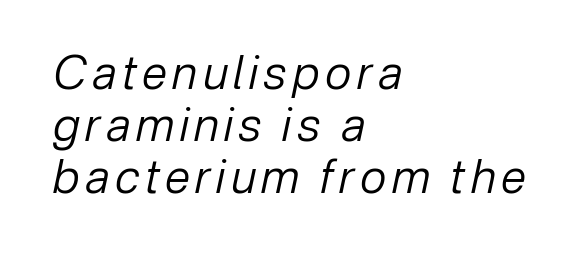
Each letter keeps its own natural width here, so spacing adapts to shape. The passage shown stacks its lines with hardly any gap. Every character sits at an angle, as italics do. Every row of glyphs begins at an identical x-position on the left. The face looks like a standard text weight, possibly lighter.
